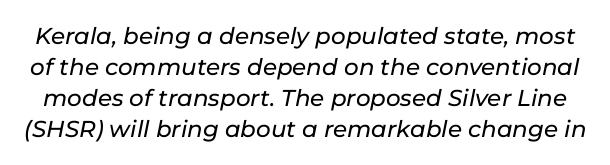
Nobody touched the tracking dial on this one. Honestly, the row spacing looks completely unremarkable. There's an unmistakable incline to the writing here. Check the space under the baseline: it is left empty.
